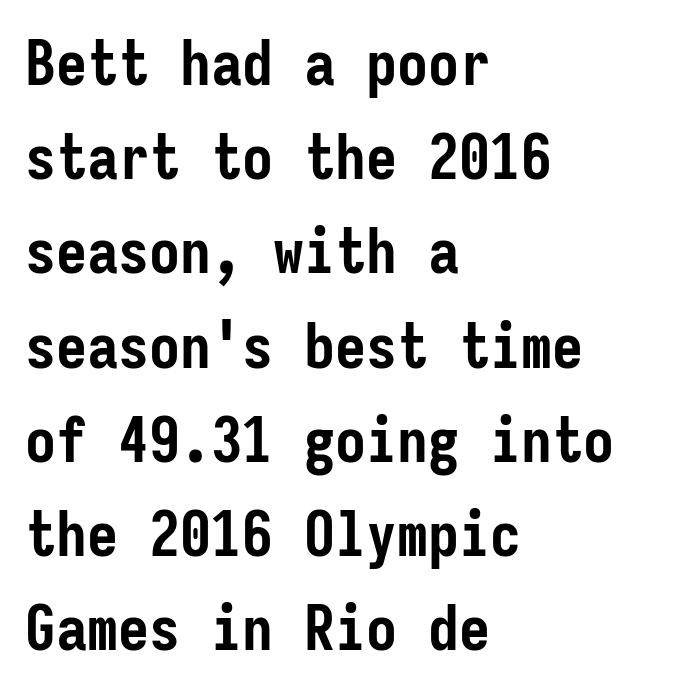
The image shows 62 px semibold, condensed sans-serif type, upright, monospaced; set left-aligned, normal line spacing (1.52x), normal letter spacing, not underlined; low stroke contrast and a medium x-height.
